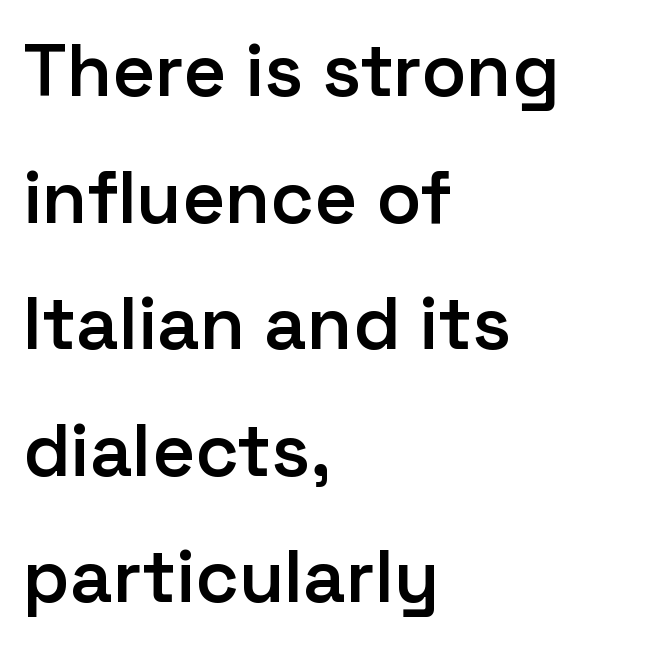
Q: Is the text bold? A: Semi-bold.
Q: Is the text italic (slanted)? A: No, it is upright.
Q: Is the typeface a serif or a sans-serif typeface? A: Sans-serif.
Q: Is the text underlined? A: No.
Q: How is the paragraph aligned? A: Left-aligned.
Q: Is the spacing between letters normal or unusually wide? A: Normal.
Q: Width (condensed, normal, or wide)? A: Normal.
Q: Stroke contrast? A: Low.
Q: x-height? A: Medium.
Q: Monospaced? A: No.
